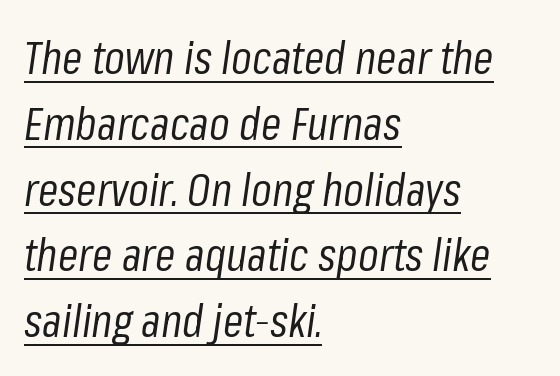
Q: Is the text bold? A: No.
Q: Is the text italic (slanted)? A: Yes, it leans right by about 8 degrees.
Q: Is the text underlined? A: Yes.
Q: How is the paragraph aligned? A: Left-aligned.
Q: Is the spacing between letters normal or unusually wide? A: Normal.
Q: Is the spacing between lines tight, normal or loose? A: Normal.
Q: Width (condensed, normal, or wide)? A: Condensed.
Q: Stroke contrast? A: Low.
Q: x-height? A: Medium.
Q: Monospaced? A: No.
